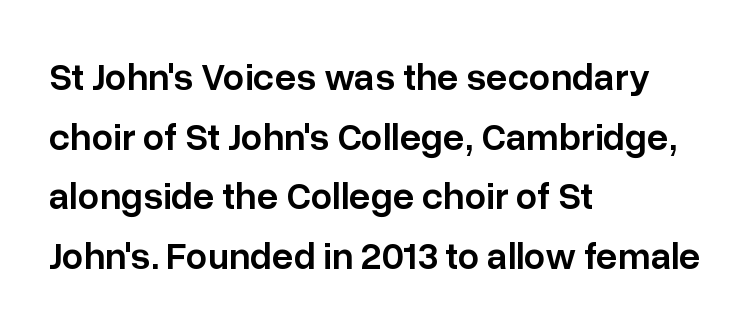
The image shows 38 px semibold sans-serif type, upright; set left-aligned, normal line spacing (1.57x), normal letter spacing, not underlined; low stroke contrast and a medium x-height.
